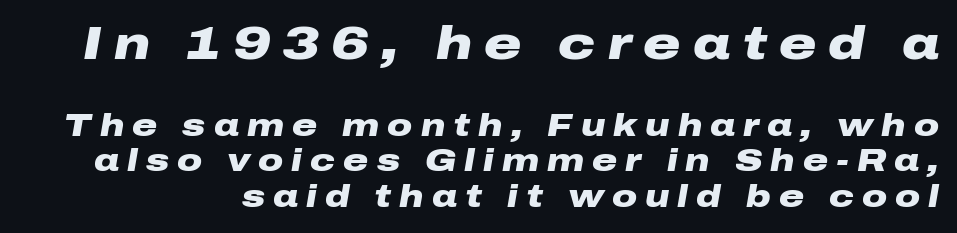
The passage shown is typed in a proportional face where columns would drift. Compared with typical body copy, the letter spacing here is much looser. There's an unmistakable incline to the writing here. Block one is the big one; block two sits smaller underneath.
